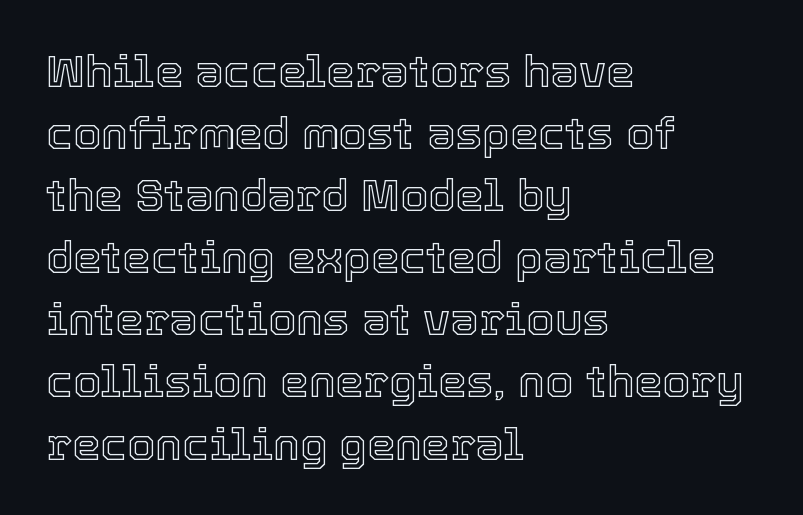
The setting favours the left margin, as ordinary paragraphs usually do. Plain, unruled lines of type. Default kerning and tracking; the words read as compact shapes. The lettering stays uniformly vertical, giving the passage a roman look. The lines sit at an ordinary, default distance from one another.
